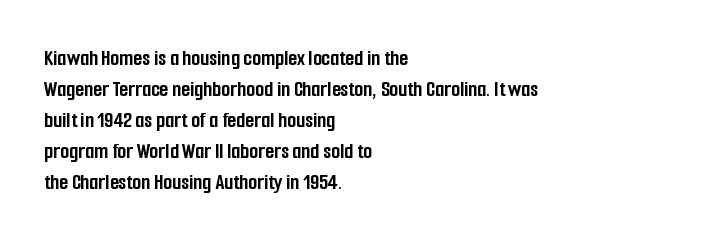
Q: Is the text bold? A: Yes.
Q: Is the text italic (slanted)? A: No, it is upright.
Q: Is the text underlined? A: No.
Q: How is the paragraph aligned? A: Left-aligned.
Q: Is the spacing between letters normal or unusually wide? A: Normal.
Q: Is the spacing between lines tight, normal or loose? A: Normal.
